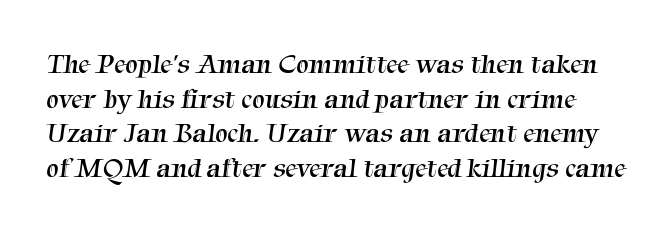
Q: Is the text bold? A: No.
Q: Is the typeface a serif or a sans-serif typeface? A: Serif.
Q: Is the text underlined? A: No.
Q: Is the spacing between letters normal or unusually wide? A: Normal.
Q: Width (condensed, normal, or wide)? A: Normal.
Q: Stroke contrast? A: Medium.
Q: x-height? A: Medium.
Q: Monospaced? A: No.
